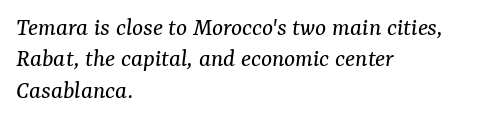
The text carries the slant typical of an italic or oblique font. Check under the words: just untouched page. No extra ink here — the face is not bold. Compared with a centered layout, this one pins lines to the left instead. Words appear dense and cohesive because spacing is normal.
